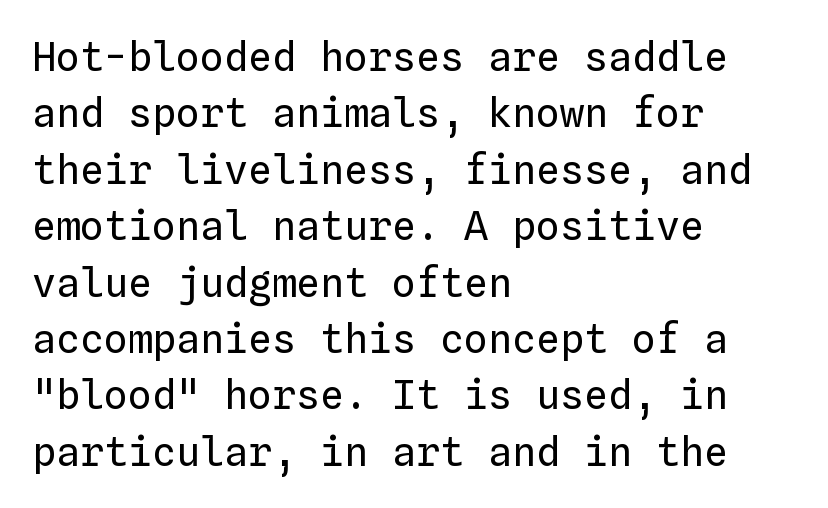
The rendering keeps characters at their native spacing. Glance below the letters and you will spot only blank space. On a weight scale, this lands at 450 or below. The face used here is monospaced, like something from a code editor. The paragraph has a hard left edge and a soft right edge. Vertical spacing — default.
